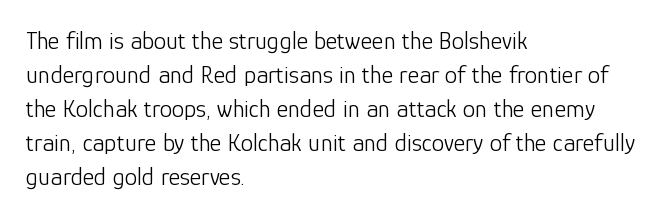
{"italic": "no", "bold": "no", "underline": "no", "align": "left", "line_spacing": "normal", "line_spacing_ratio": 1.36, "letter_spacing": "normal", "letter_spacing_em": 0.0, "glyph_px": 25}
